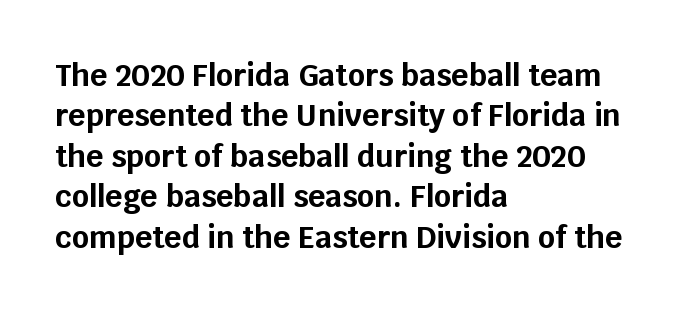
Line starts are locked; line ends wander. Unlike italic type, these characters show no tilt at all. These lines carry a lot of weight — the face is fully bold. Decoration check: the copy has no underline. You could not count columns in this text — the font is proportionally spaced. Default kerning and tracking; the words read as compact shapes.
